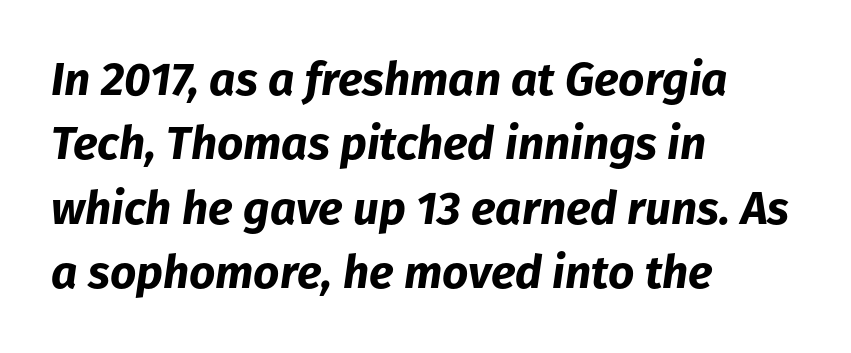
{"italic": "yes", "lean": "right", "slant_degrees": 8, "bold": "yes", "weight": "bold", "width": "normal", "stroke_contrast": "low", "x_height": "medium", "monospaced": "no", "underline": "no", "align": "left", "line_spacing": "normal", "line_spacing_ratio": 1.4, "letter_spacing": "normal", "letter_spacing_em": 0.0, "glyph_px": 46}
